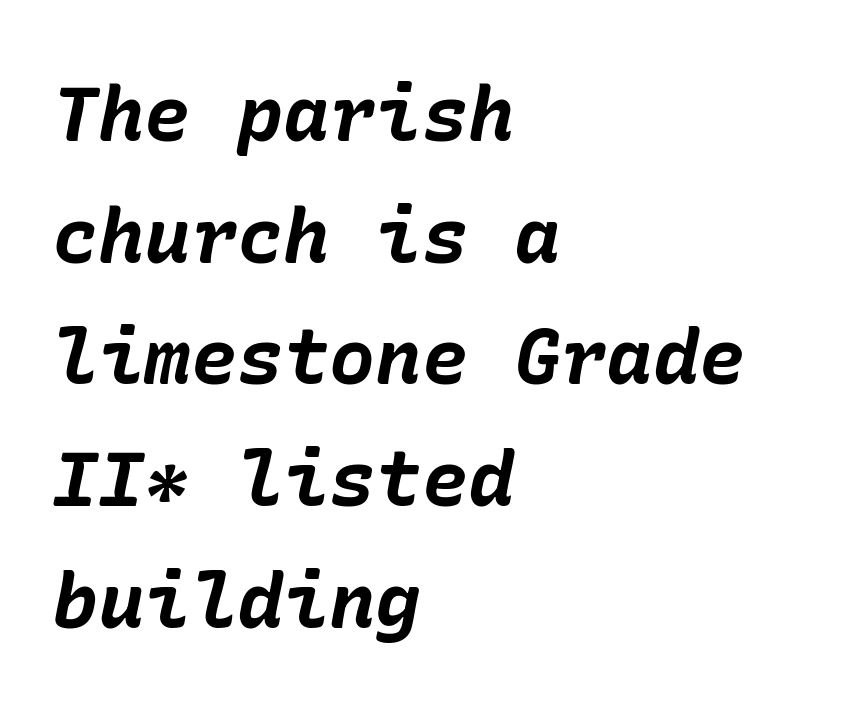
Notice how the passage keeps a crisp vertical edge on the left only. There is no visible air inserted between adjacent glyphs. Descenders are the only things crossing below the line. On the weight axis this lands at bold, roughly 700. There's an unmistakable incline to the writing here. Quick note: interline space is typical.
